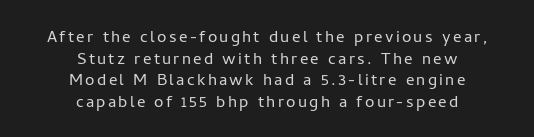
{"italic": "no", "bold": "no", "underline": "no", "align": "center", "line_spacing": "tight", "line_spacing_ratio": 1.03, "glyph_px": 21}
